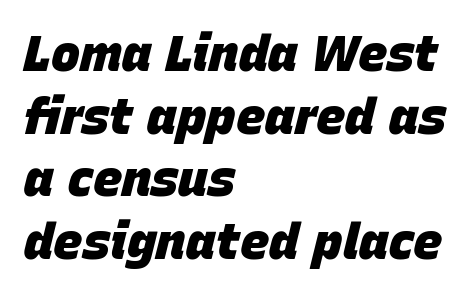
{"italic": "yes", "lean": "right", "slant_degrees": 15, "bold": "yes", "weight": "heavy", "width": "normal", "stroke_contrast": "low", "x_height": "large", "monospaced": "no", "underline": "no", "align": "left", "line_spacing": "normal", "line_spacing_ratio": 1.28, "letter_spacing": "normal", "letter_spacing_em": 0.0, "glyph_px": 49}
